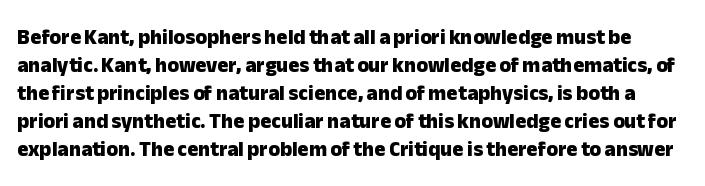
{"italic": "no", "bold": "yes", "underline": "no", "line_spacing": "normal", "line_spacing_ratio": 1.33, "letter_spacing": "normal", "letter_spacing_em": 0.0, "glyph_px": 21}
